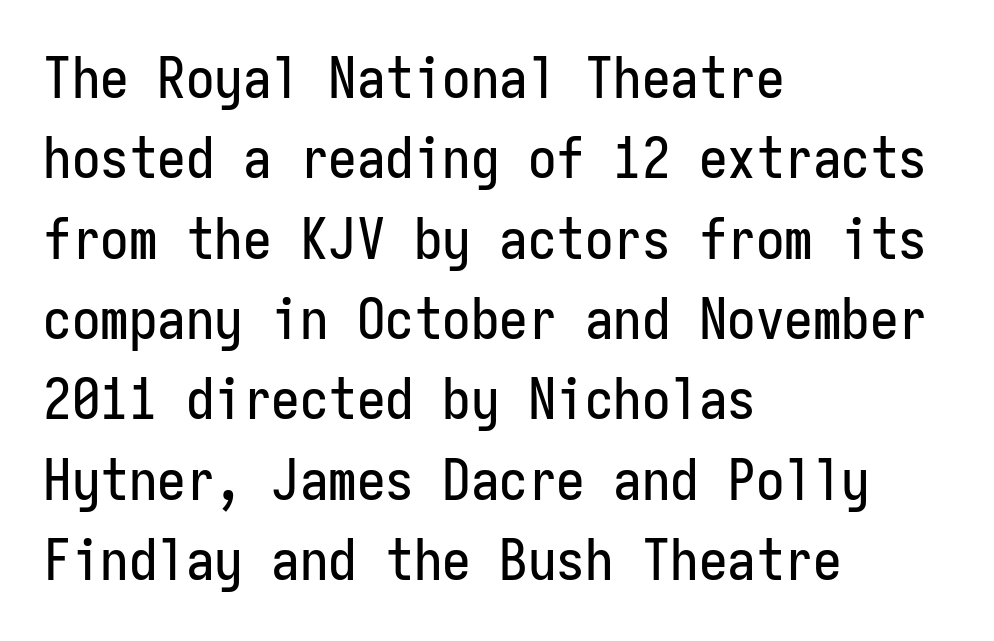
{"serif": "no", "italic": "no", "width": "condensed", "stroke_contrast": "low", "x_height": "medium", "monospaced": "yes", "underline": "no", "align": "left", "line_spacing": "normal", "line_spacing_ratio": 1.41, "letter_spacing": "normal", "letter_spacing_em": 0.0, "glyph_px": 57}
